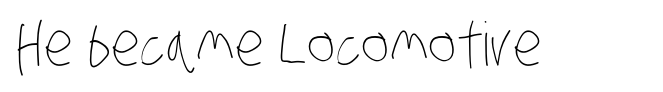
Q: Is the text bold? A: No.
Q: Is the text underlined? A: No.
Q: Is the spacing between letters normal or unusually wide? A: Normal.
Q: Width (condensed, normal, or wide)? A: Condensed.
Q: Stroke contrast? A: Low.
Q: x-height? A: Large.
Q: Monospaced? A: No.
